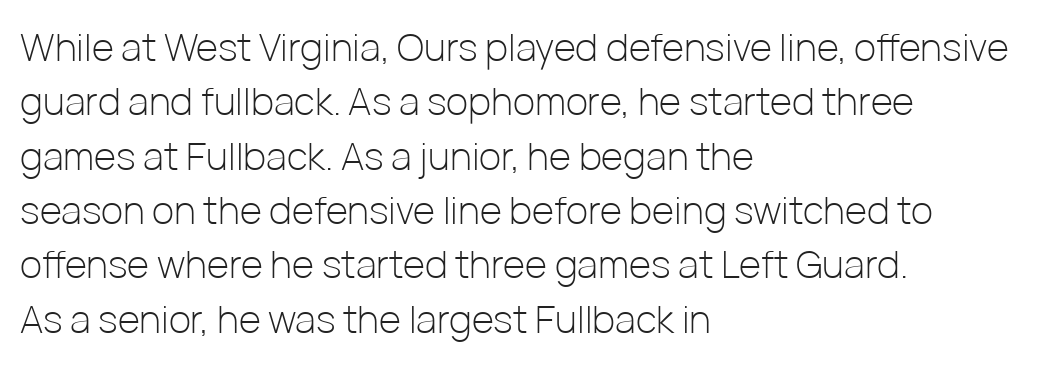
{"serif": "no", "italic": "no", "bold": "no", "weight": "light", "width": "normal", "stroke_contrast": "low", "x_height": "medium", "monospaced": "no", "underline": "no", "align": "left", "line_spacing": "normal", "line_spacing_ratio": 1.43, "letter_spacing": "normal", "letter_spacing_em": 0.0, "glyph_px": 38}
